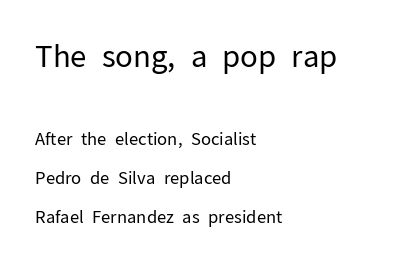
The image shows 30 px regular-weight sans-serif type, upright; set left-aligned, loose line spacing (2.28x), normal letter spacing, not underlined; the first (top) block is 1.76x larger; low stroke contrast and a medium x-height.
